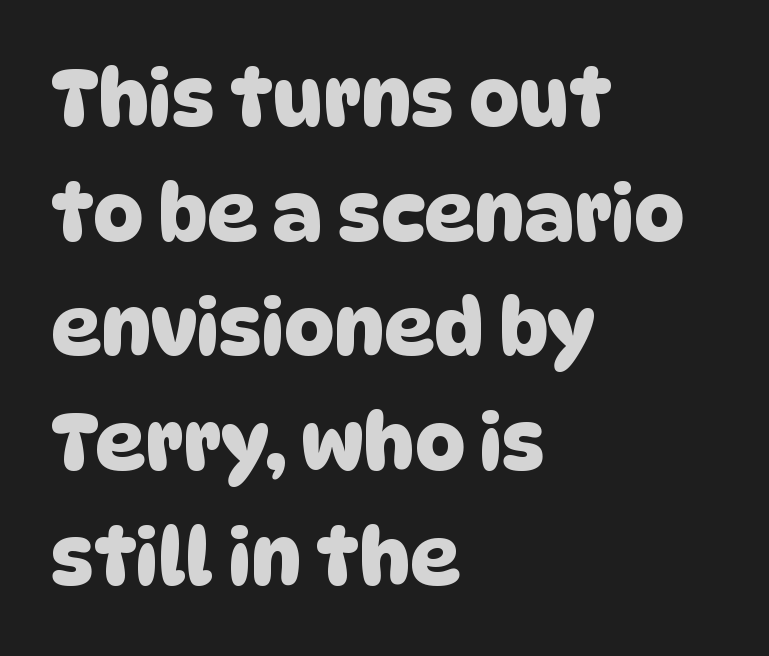
{"serif": "no", "width": "normal", "stroke_contrast": "low", "x_height": "large", "monospaced": "no", "underline": "no", "align": "left", "line_spacing": "normal", "line_spacing_ratio": 1.47, "letter_spacing": "normal", "letter_spacing_em": 0.0, "glyph_px": 78}
